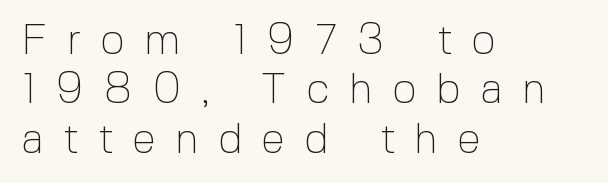
Q: Is the text bold? A: No.
Q: Is the text italic (slanted)? A: No, it is upright.
Q: Is the typeface a serif or a sans-serif typeface? A: Sans-serif.
Q: Is the text underlined? A: No.
Q: How is the paragraph aligned? A: Left-aligned.
Q: Is the spacing between letters normal or unusually wide? A: Unusually wide.
Q: Is the spacing between lines tight, normal or loose? A: Tight.
Q: Width (condensed, normal, or wide)? A: Normal.
Q: x-height? A: Medium.
Q: Monospaced? A: No.
